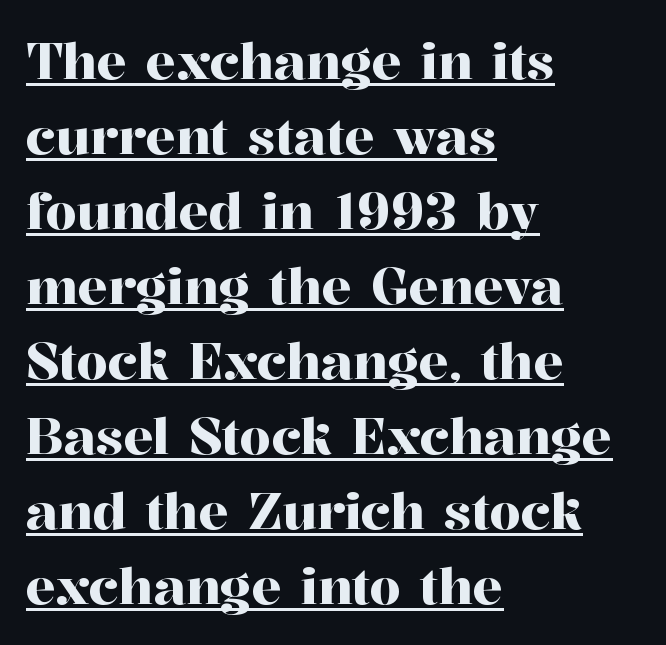
The image shows 50 px serif type, upright; set left-aligned, normal line spacing (1.5x), normal letter spacing, underlined; high stroke contrast and a medium x-height.
